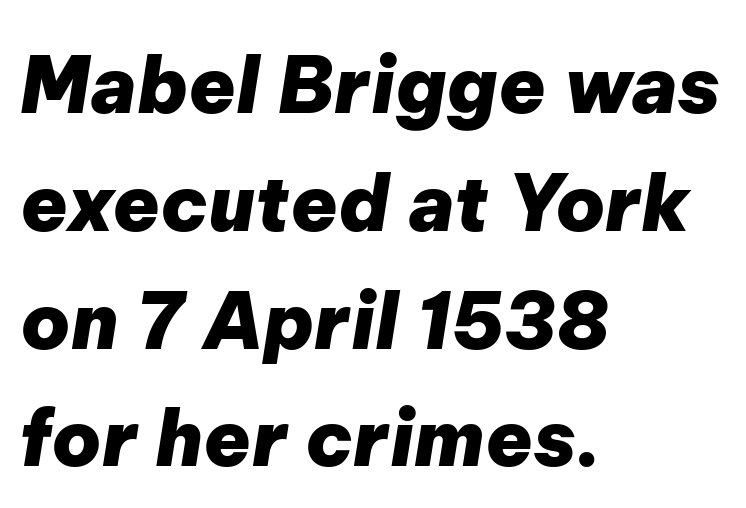
Q: Is the text bold? A: Yes.
Q: Is the text italic (slanted)? A: Yes, it leans right by about 9 degrees.
Q: Is the text underlined? A: No.
Q: How is the paragraph aligned? A: Left-aligned.
Q: Is the spacing between letters normal or unusually wide? A: Normal.
Q: Is the spacing between lines tight, normal or loose? A: Normal.
Q: Width (condensed, normal, or wide)? A: Normal.
Q: Stroke contrast? A: Low.
Q: x-height? A: Medium.
Q: Monospaced? A: No.
